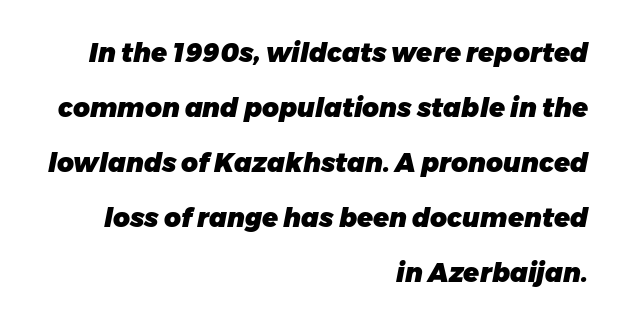
You could fit nearly another row in the gap between these rows. Italic: yes, the glyphs are oblique. Plain, unruled lines of type. The rendering anchors every line to the right-hand side.
